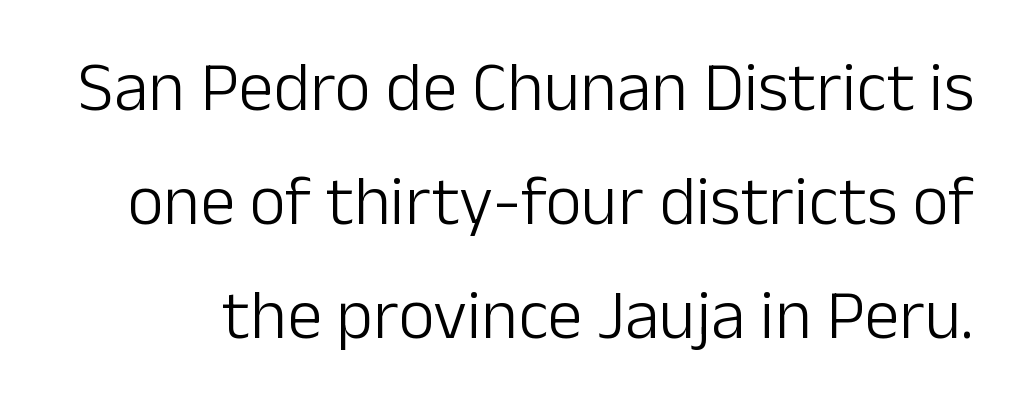
Proportional: the letters do not fall into vertical columns. Tracking value appears to be zero — textbook default spacing. Summary of vertical rhythm: regular, with standard interline spacing. Type without underlining. The cut favours lightness, reaching ordinary text weight at its darkest. Grotesque or geometric, the face here clearly has no serifs.
